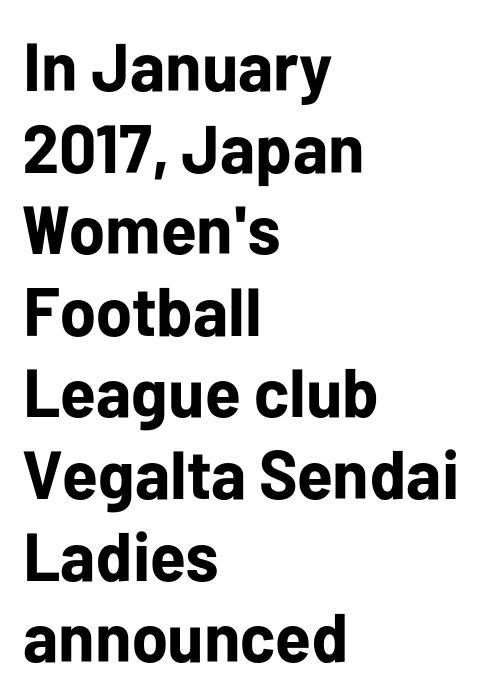
Is there any slant? The stems are plumb. Check the space under the baseline: it is left empty. The characters look thick and weighty, a clear bold. You could call the tracking neutral — neither tight nor loose. The characters display no serif detailing; their extremities are plain.
